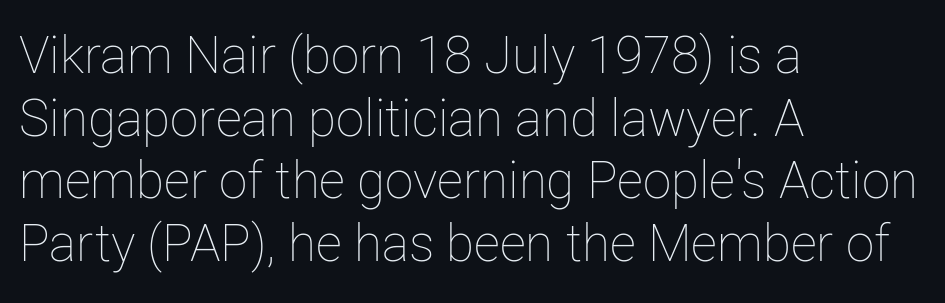
The image shows 51 px thin type, upright; set left-aligned, line spacing 1.23x, normal letter spacing, not underlined; low stroke contrast and a medium x-height.
